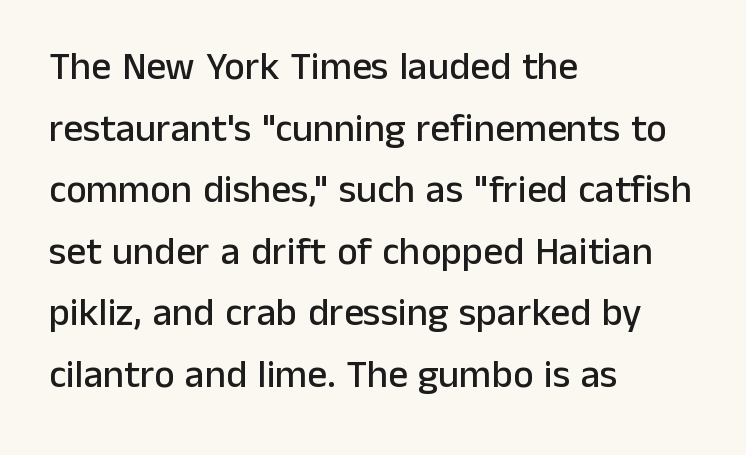
The image shows 39 px sans-serif type, upright; set left-aligned, normal line spacing (1.58x), normal letter spacing, not underlined; low stroke contrast and a medium x-height.
